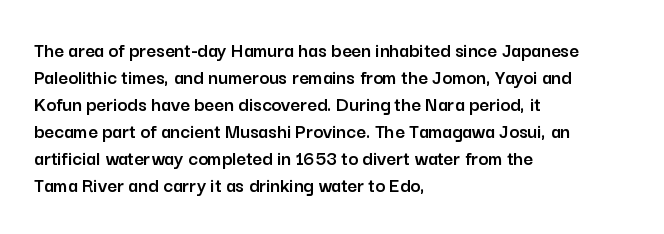
{"italic": "no", "underline": "no", "align": "left", "line_spacing": "normal", "line_spacing_ratio": 1.29, "letter_spacing": "normal", "letter_spacing_em": 0.0, "glyph_px": 21}
